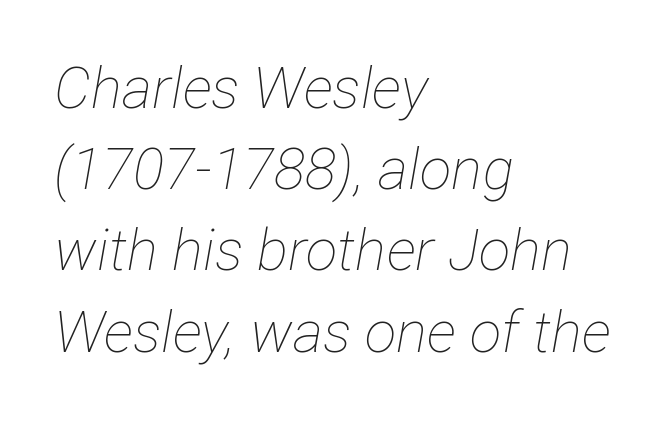
{"italic": "yes", "lean": "right", "slant_degrees": 12, "bold": "no", "weight": "thin", "width": "condensed", "stroke_contrast": "low", "x_height": "medium", "monospaced": "no", "underline": "no", "align": "left", "line_spacing": "normal", "line_spacing_ratio": 1.4, "letter_spacing": "normal", "letter_spacing_em": 0.0, "glyph_px": 58}
